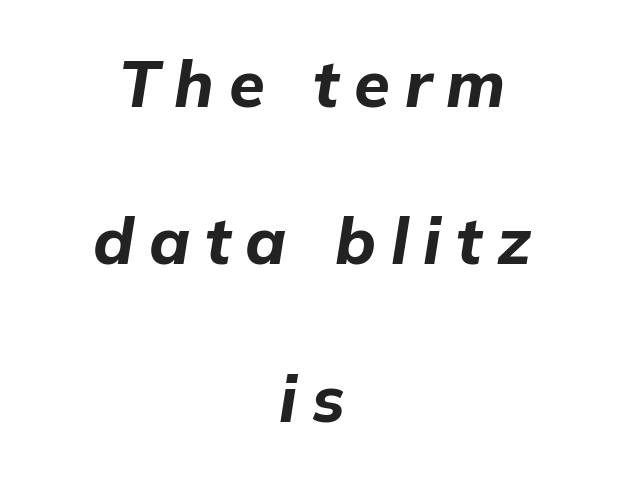
The image shows 65 px bold type, italic (leaning right); set centered, loose line spacing (2.42x), unusually wide letter spacing (+0.23 em), not underlined; low stroke contrast and a medium x-height.
